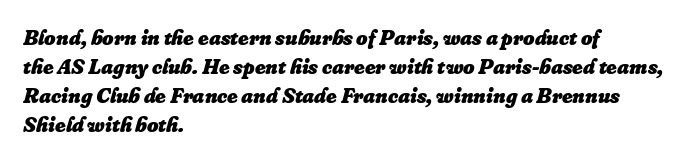
Rendered with sloped, italic letterforms. Default kerning and tracking; the words read as compact shapes. This rendering features lettering with no underline. Reading down the column, the eye jumps a familiar distance to each next line. Is the type bold? Yes — the strokes are clearly thick and heavy.
